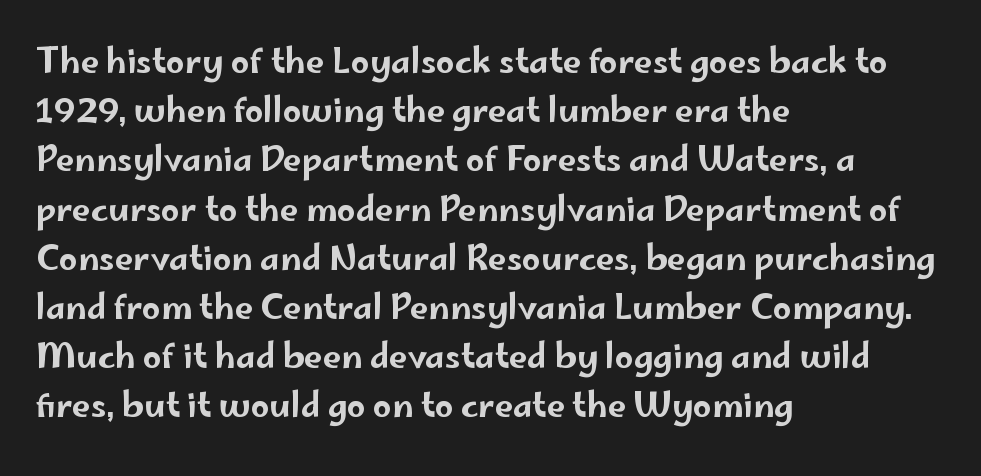
Q: Is the text italic (slanted)? A: No, it is upright.
Q: Is the typeface a serif or a sans-serif typeface? A: Sans-serif.
Q: Is the text underlined? A: No.
Q: How is the paragraph aligned? A: Left-aligned.
Q: Is the spacing between letters normal or unusually wide? A: Normal.
Q: Is the spacing between lines tight, normal or loose? A: Normal.
Q: Width (condensed, normal, or wide)? A: Wide.
Q: Stroke contrast? A: Low.
Q: x-height? A: Small.
Q: Monospaced? A: No.
